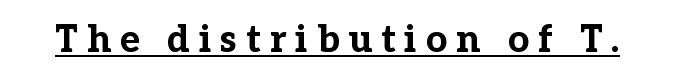
{"serif": "yes", "italic": "no", "bold": "yes", "weight": "bold", "width": "normal", "stroke_contrast": "low", "x_height": "medium", "monospaced": "no", "underline": "yes", "letter_spacing": "wide", "letter_spacing_em": 0.25, "glyph_px": 37}
